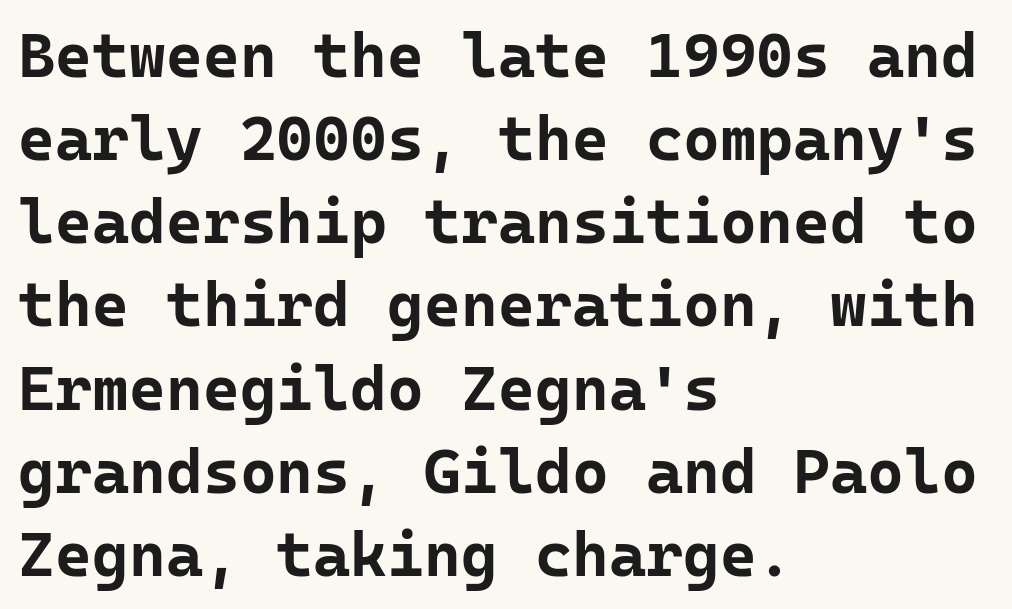
The image shows 63 px bold sans-serif type, upright, monospaced; set left-aligned, normal line spacing (1.32x), normal letter spacing, not underlined; low stroke contrast and a medium x-height.
